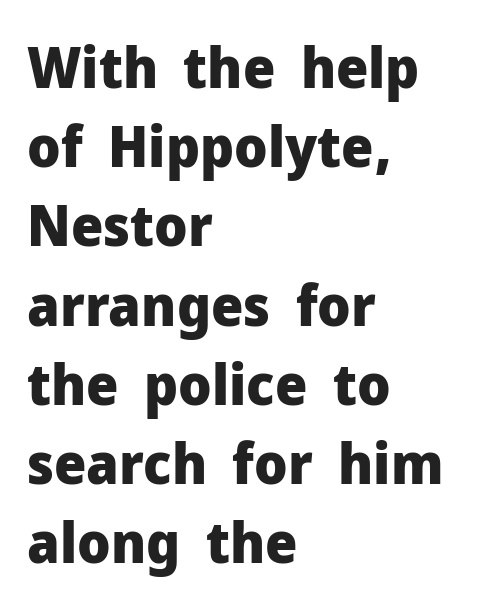
The image shows 57 px heavy sans-serif type, upright; set left-aligned, normal line spacing (1.39x), normal letter spacing, not underlined; low stroke contrast and a medium x-height.
